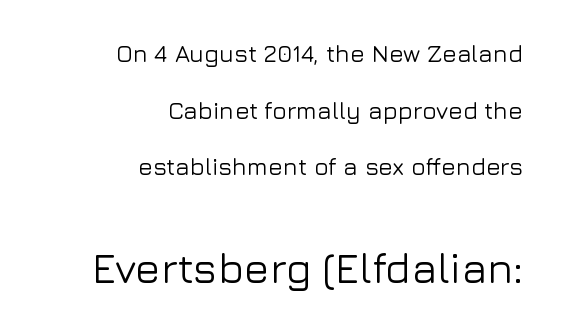
The image shows 42 px sans-serif type, upright; set right-aligned, loose line spacing (2.36x), normal letter spacing, not underlined; the second (bottom) block is 1.75x larger; low stroke contrast and a medium x-height.
